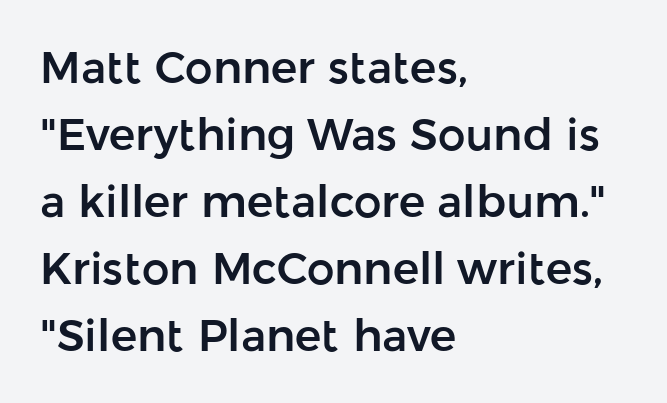
Q: Is the text italic (slanted)? A: No, it is upright.
Q: Is the typeface a serif or a sans-serif typeface? A: Sans-serif.
Q: Is the text underlined? A: No.
Q: How is the paragraph aligned? A: Left-aligned.
Q: Is the spacing between letters normal or unusually wide? A: Normal.
Q: Is the spacing between lines tight, normal or loose? A: Normal.
Q: Width (condensed, normal, or wide)? A: Normal.
Q: Stroke contrast? A: Low.
Q: x-height? A: Medium.
Q: Monospaced? A: No.
